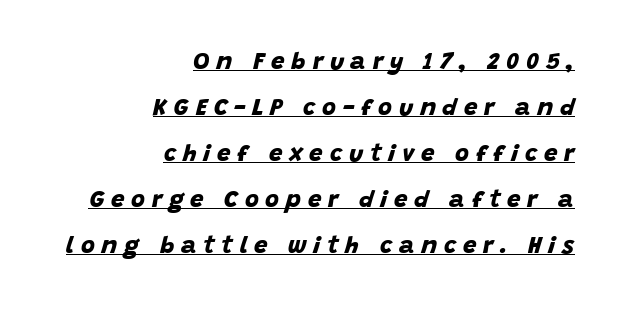
Q: Is the text bold? A: Yes.
Q: Is the text underlined? A: Yes.
Q: How is the paragraph aligned? A: Right-aligned.
Q: Is the spacing between letters normal or unusually wide? A: Unusually wide.
Q: Is the spacing between lines tight, normal or loose? A: Loose.
